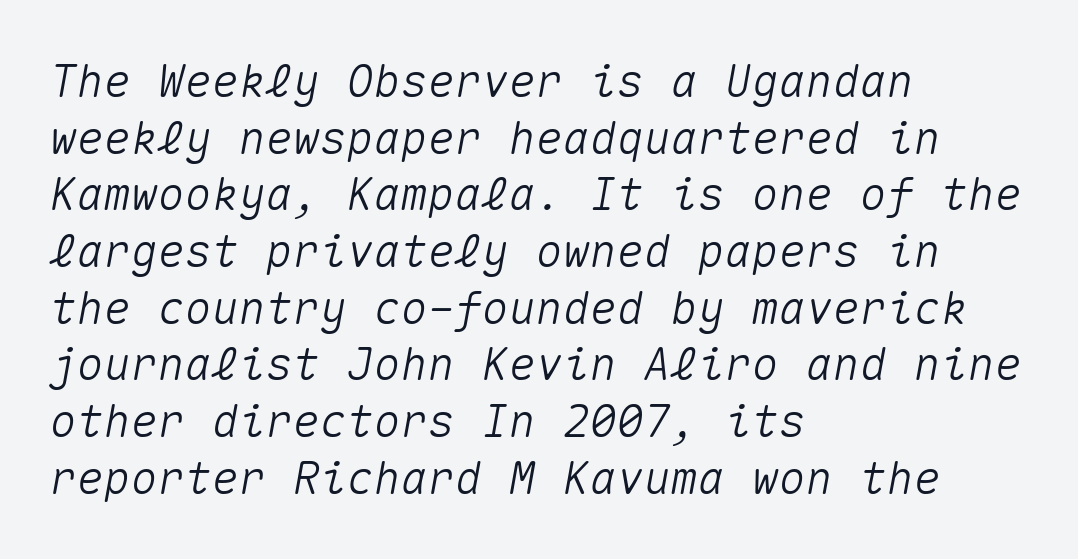
Q: Is the text italic (slanted)? A: Yes, it leans right by about 10 degrees.
Q: Is the text underlined? A: No.
Q: How is the paragraph aligned? A: Left-aligned.
Q: Is the spacing between letters normal or unusually wide? A: Normal.
Q: Is the spacing between lines tight, normal or loose? A: Normal.
Q: Width (condensed, normal, or wide)? A: Normal.
Q: Stroke contrast? A: Medium.
Q: x-height? A: Medium.
Q: Monospaced? A: Yes.
